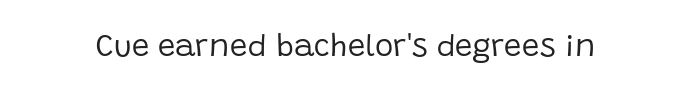
The image shows 31 px regular-weight sans-serif type, upright; set normal letter spacing, not underlined; low stroke contrast and a large x-height.
